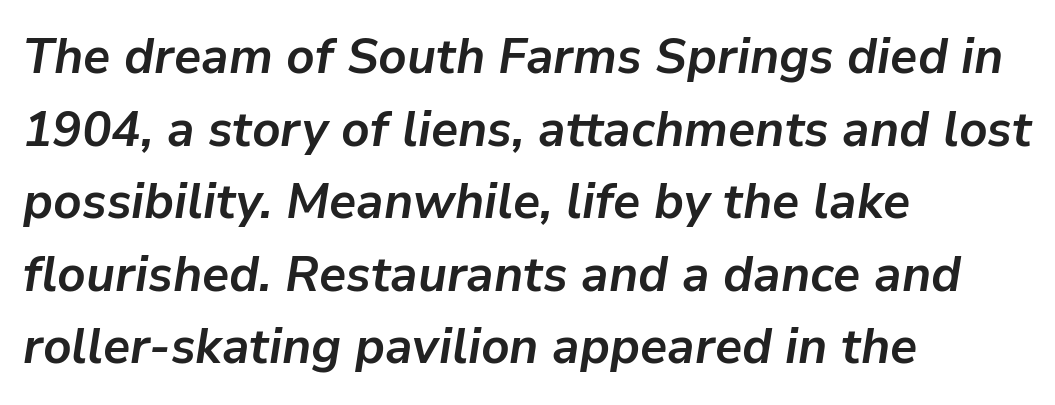
Note the varied advance widths — an 'i' is clearly narrower than an 'm'. Typographic density is high because the face is bold. Plain, unruled lines of type. Baseline-to-baseline distance is the conventional proportion of letter height. There is no visible air inserted between adjacent glyphs.
